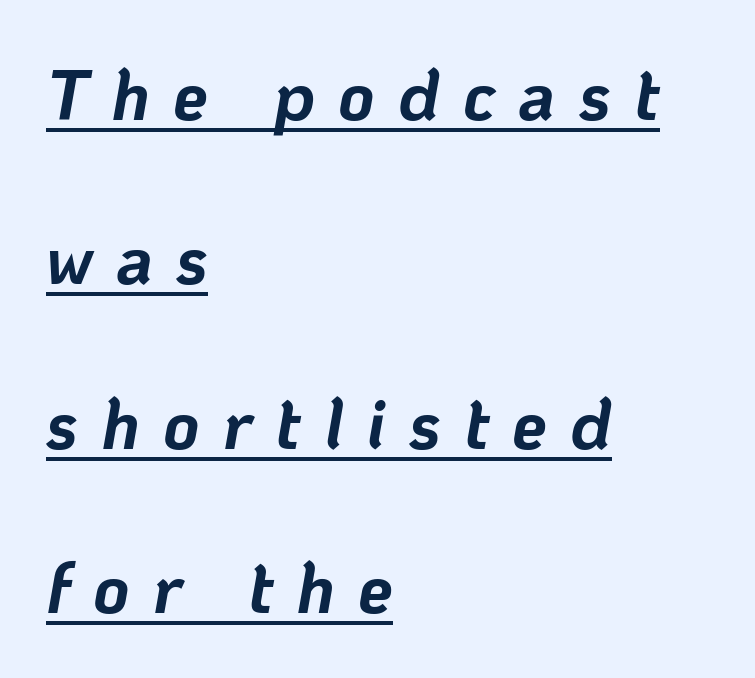
{"italic": "yes", "lean": "right", "slant_degrees": 10, "bold": "yes", "weight": "bold", "width": "normal", "stroke_contrast": "low", "x_height": "medium", "monospaced": "no", "underline": "yes", "align": "left", "line_spacing": "loose", "line_spacing_ratio": 2.35, "letter_spacing": "wide", "letter_spacing_em": 0.33, "glyph_px": 70}
